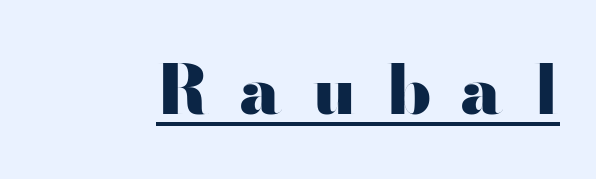
A typesetter would call this heavily tracked-out type. This rendering features underlined lettering. Varying glyph widths throughout — classic text-font behaviour. The specimen reads as upright at a glance. You'd pick this weight for a headline — it's a proper bold.
